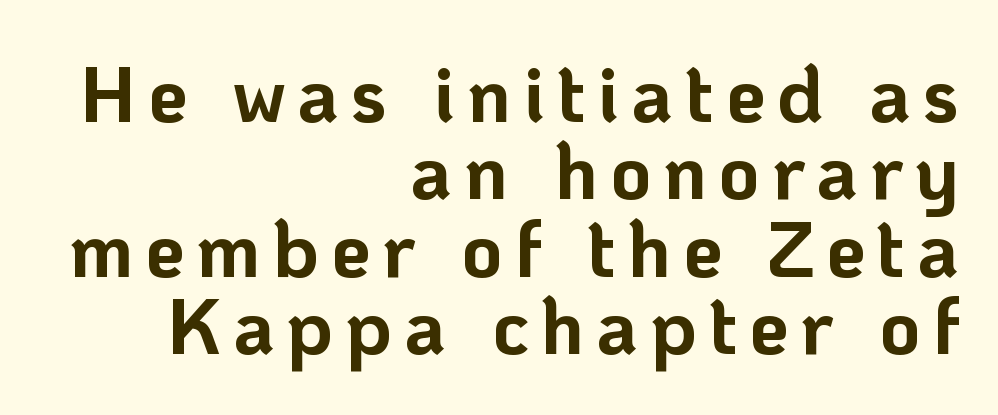
Note: no serifs on the glyphs. Think of a printed novel: that variable character pitch is what you see here. Each line ends at the same right margin while the left side varies. The strip under each line holds only bare page. When letters stand straight like this, we call the style roman or upright. Cramped leading.
